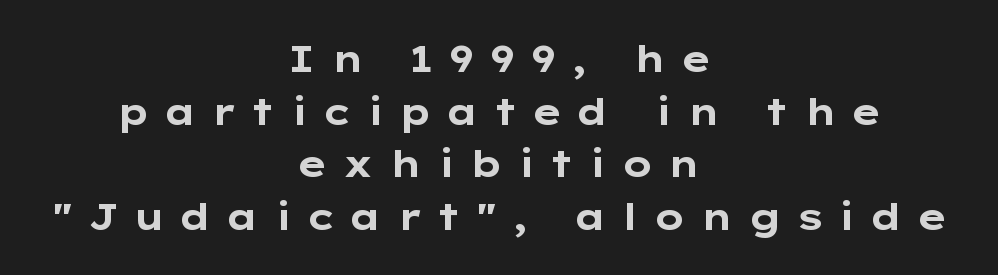
Q: Is the text bold? A: Yes.
Q: Is the text italic (slanted)? A: No, it is upright.
Q: Is the typeface a serif or a sans-serif typeface? A: Sans-serif.
Q: Is the text underlined? A: No.
Q: How is the paragraph aligned? A: Centered.
Q: Is the spacing between letters normal or unusually wide? A: Unusually wide.
Q: Is the spacing between lines tight, normal or loose? A: Normal.
Q: Width (condensed, normal, or wide)? A: Wide.
Q: Stroke contrast? A: Low.
Q: x-height? A: Medium.
Q: Monospaced? A: No.
